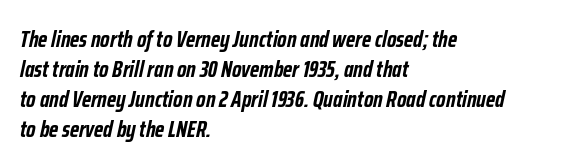
The image shows 23 px bold type, italic (leaning right); set left-aligned, normal line spacing (1.3x), normal letter spacing, not underlined.
